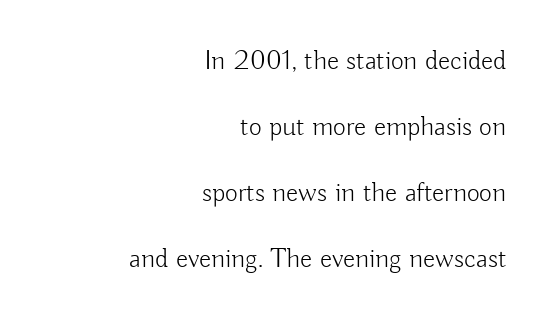
Q: Is the text bold? A: No.
Q: Is the text italic (slanted)? A: No, it is upright.
Q: Is the typeface a serif or a sans-serif typeface? A: Sans-serif.
Q: Is the text underlined? A: No.
Q: How is the paragraph aligned? A: Right-aligned.
Q: Is the spacing between letters normal or unusually wide? A: Normal.
Q: Is the spacing between lines tight, normal or loose? A: Loose.
Q: Width (condensed, normal, or wide)? A: Normal.
Q: Stroke contrast? A: Low.
Q: x-height? A: Small.
Q: Monospaced? A: No.
